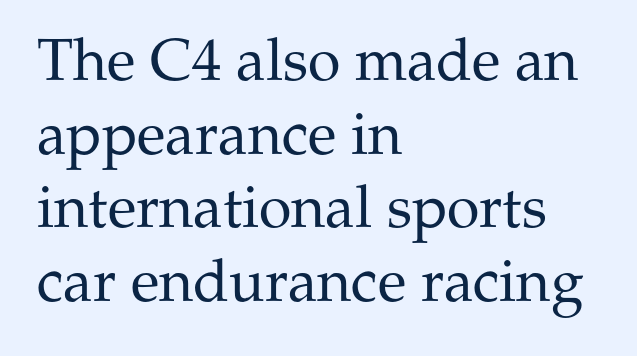
The image shows 59 px regular-weight serif type, upright; set left-aligned, normal line spacing (1.25x), normal letter spacing, not underlined; medium stroke contrast and a medium x-height.
